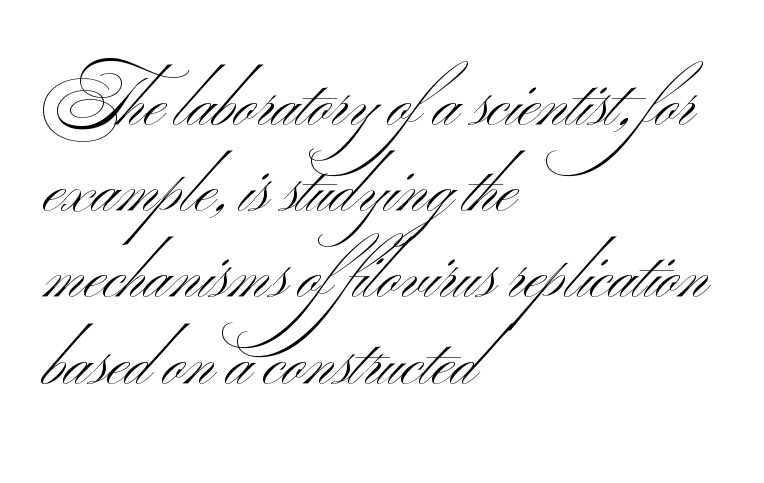
Q: Is the text bold? A: No.
Q: Is the typeface a serif or a sans-serif typeface? A: Sans-serif.
Q: Is the text underlined? A: No.
Q: How is the paragraph aligned? A: Left-aligned.
Q: Is the spacing between letters normal or unusually wide? A: Normal.
Q: Is the spacing between lines tight, normal or loose? A: Normal.
Q: Width (condensed, normal, or wide)? A: Wide.
Q: Stroke contrast? A: Medium.
Q: x-height? A: Small.
Q: Monospaced? A: No.
